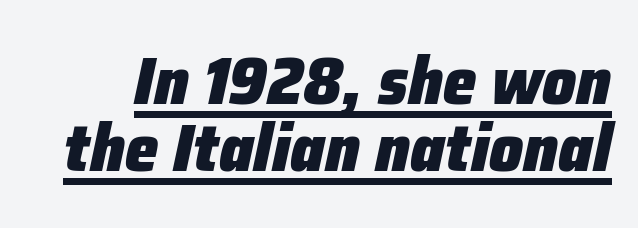
{"italic": "yes", "lean": "right", "slant_degrees": 12, "bold": "yes", "weight": "heavy", "width": "normal", "stroke_contrast": "low", "x_height": "medium", "monospaced": "no", "underline": "yes", "line_spacing": "tight", "line_spacing_ratio": 1.0, "letter_spacing": "normal", "letter_spacing_em": 0.0, "glyph_px": 67}
